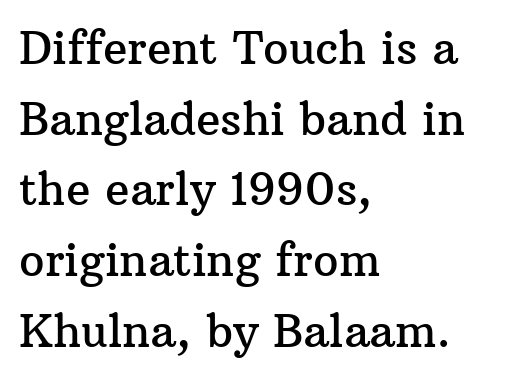
{"serif": "yes", "italic": "no", "width": "normal", "stroke_contrast": "medium", "x_height": "medium", "monospaced": "no", "underline": "no", "align": "left", "line_spacing": "normal", "line_spacing_ratio": 1.57, "letter_spacing": "normal", "letter_spacing_em": 0.0, "glyph_px": 45}
